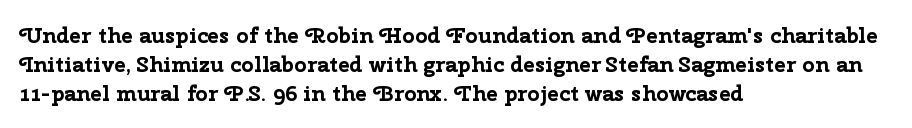
The image shows 22 px bold type, upright; set left-aligned, normal line spacing (1.31x), normal letter spacing, not underlined.
